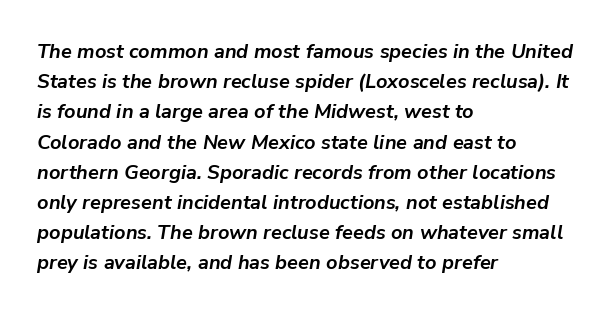
The image shows 20 px bold type, italic (leaning right); set left-aligned, normal line spacing (1.51x), normal letter spacing, not underlined.
